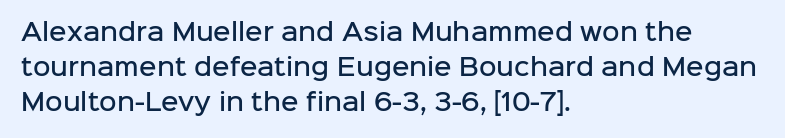
The image shows 24 px text type, upright; set left-aligned, normal line spacing (1.46x), normal letter spacing, not underlined.
